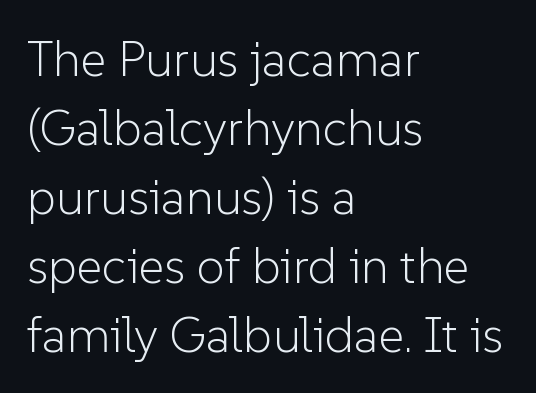
Line beginnings align vertically; line endings do not. Upright lettering throughout. Successive baselines arrive at the customary interval. This sample uses plain, unmodified letter spacing.
